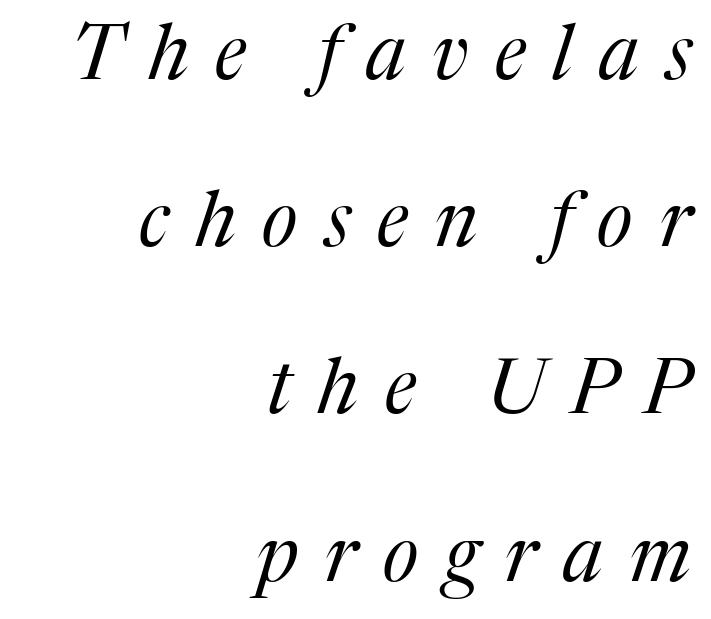
{"serif": "yes", "italic": "yes", "lean": "right", "slant_degrees": 17, "bold": "no", "weight": "regular", "width": "normal", "stroke_contrast": "medium", "x_height": "medium", "monospaced": "no", "underline": "no", "align": "right", "line_spacing": "loose", "line_spacing_ratio": 2.2, "letter_spacing": "wide", "letter_spacing_em": 0.35, "glyph_px": 76}
